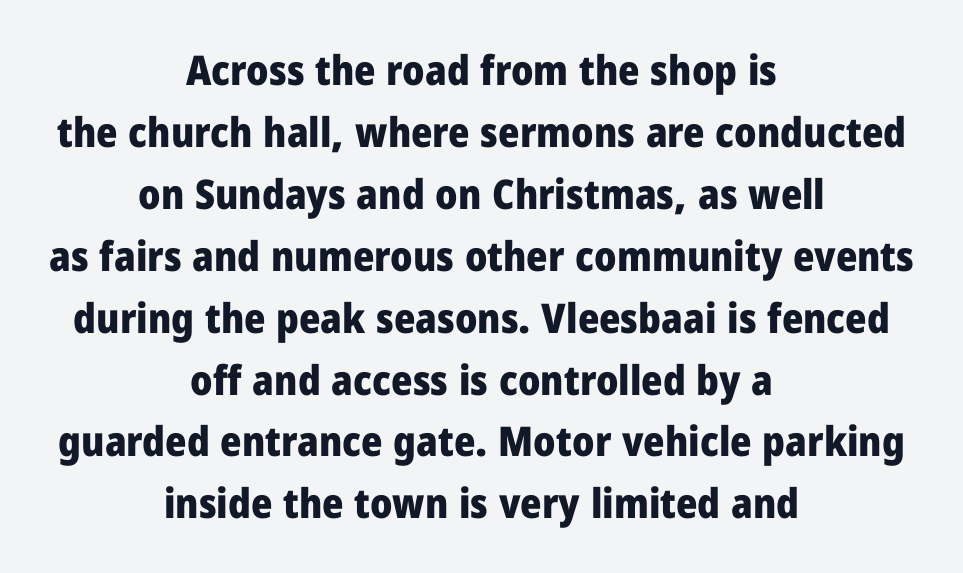
The image shows 41 px heavy sans-serif type, upright; set centered, normal line spacing (1.51x), normal letter spacing, not underlined; low stroke contrast and a medium x-height.
